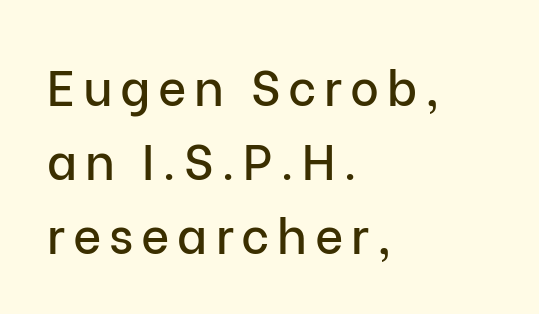
Q: Is the text italic (slanted)? A: No, it is upright.
Q: Is the typeface a serif or a sans-serif typeface? A: Sans-serif.
Q: Is the text underlined? A: No.
Q: How is the paragraph aligned? A: Left-aligned.
Q: Is the spacing between lines tight, normal or loose? A: Normal.
Q: Width (condensed, normal, or wide)? A: Normal.
Q: Stroke contrast? A: Low.
Q: x-height? A: Medium.
Q: Monospaced? A: No.
